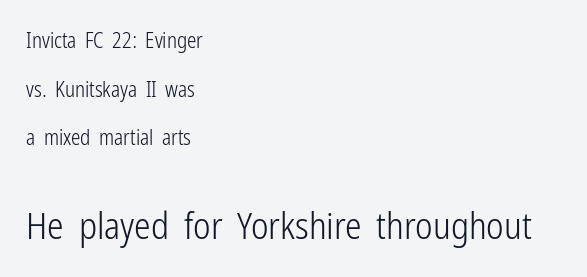
{"serif": "no", "italic": "no", "bold": "no", "weight": "light", "width": "condensed", "stroke_contrast": "low", "x_height": "medium", "monospaced": "no", "underline": "no", "align": "left", "line_spacing": "loose", "line_spacing_ratio": 2.31, "letter_spacing": "normal", "letter_spacing_em": 0.0, "larger_block": "second", "size_ratio": 1.76, "glyph_px": 37}
